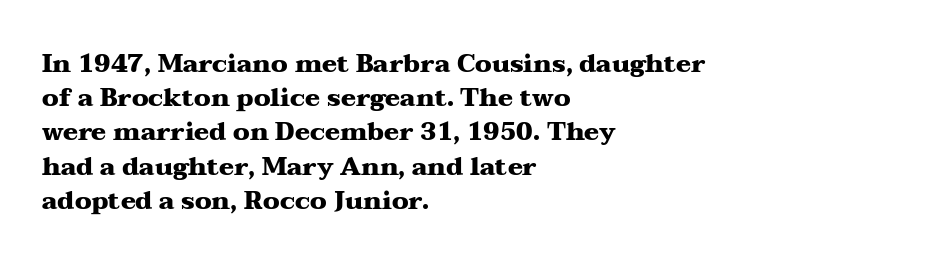
Q: Is the text bold? A: Yes.
Q: Is the text italic (slanted)? A: No, it is upright.
Q: Is the text underlined? A: No.
Q: How is the paragraph aligned? A: Left-aligned.
Q: Is the spacing between letters normal or unusually wide? A: Normal.
Q: Is the spacing between lines tight, normal or loose? A: Normal.
